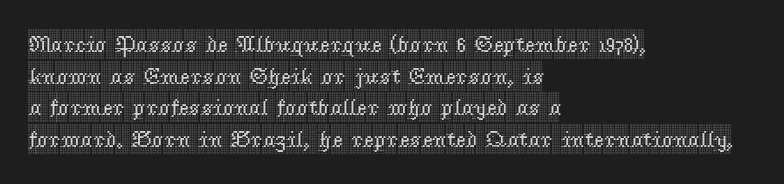
The image shows 23 px text type, upright; set left-aligned, normal line spacing (1.38x), normal letter spacing, not underlined.
